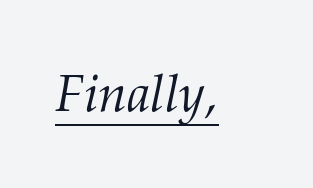
Students, note that the glyphs here touch the page at normal intervals. Is there an underline? Yes — a line sits under the letters. Think of a printed novel: that variable character pitch is what you see here. These lines were composed using italics. This rendering employs a face with finishing strokes, i.e., a serif. Is the stroke heavy? The answer is a plain regular-or-lighter.
